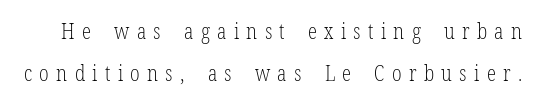
{"italic": "no", "bold": "no", "underline": "no", "line_spacing": "loose", "line_spacing_ratio": 1.98, "letter_spacing": "wide", "letter_spacing_em": 0.35, "glyph_px": 21}
